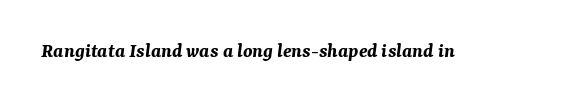
The font's italic variant was chosen for this text. Descender tails drop into unmarked territory. This sample uses plain, unmodified letter spacing. Summary of weight: heavy, a full bold.
